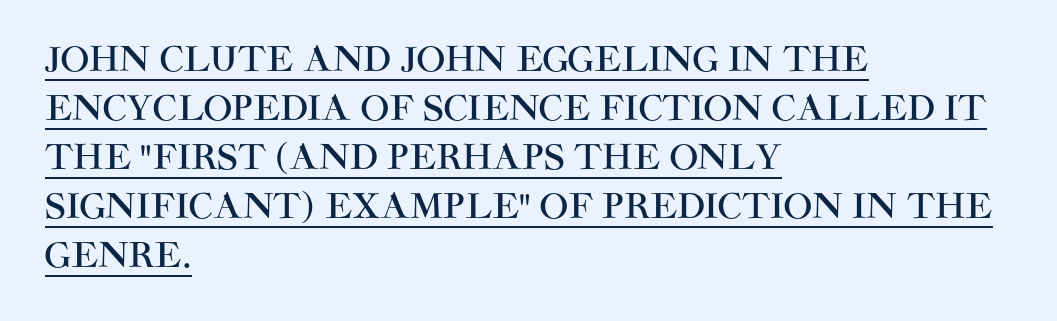
The image shows 34 px sans-serif type, upright; set left-aligned, normal line spacing (1.44x), normal letter spacing, underlined; high stroke contrast and a large x-height.
